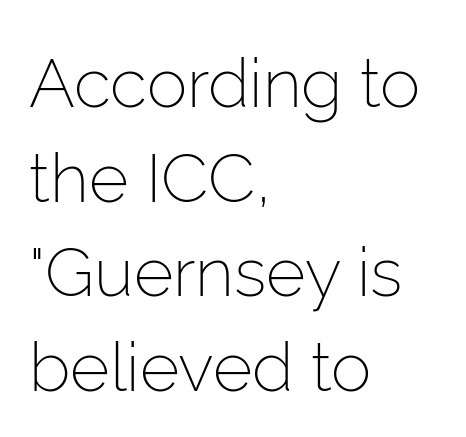
Q: Is the text bold? A: No.
Q: Is the text italic (slanted)? A: No, it is upright.
Q: Is the typeface a serif or a sans-serif typeface? A: Sans-serif.
Q: Is the text underlined? A: No.
Q: How is the paragraph aligned? A: Left-aligned.
Q: Is the spacing between letters normal or unusually wide? A: Normal.
Q: Is the spacing between lines tight, normal or loose? A: Normal.
Q: Width (condensed, normal, or wide)? A: Normal.
Q: Stroke contrast? A: Low.
Q: x-height? A: Medium.
Q: Monospaced? A: No.
